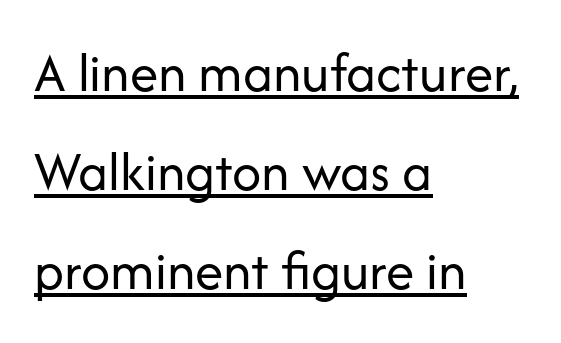
{"serif": "no", "italic": "no", "bold": "no", "weight": "regular", "width": "normal", "stroke_contrast": "low", "x_height": "medium", "monospaced": "no", "underline": "yes", "align": "left", "line_spacing_ratio": 1.74, "letter_spacing": "normal", "letter_spacing_em": 0.0, "glyph_px": 57}
